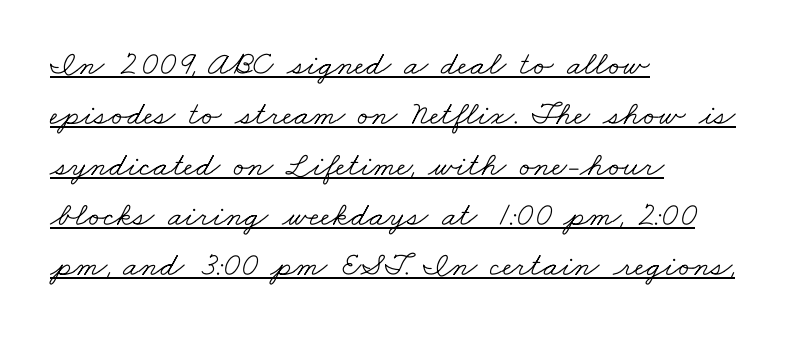
{"serif": "yes", "bold": "no", "weight": "light", "width": "wide", "stroke_contrast": "low", "x_height": "small", "monospaced": "no", "underline": "yes", "align": "left", "line_spacing": "normal", "line_spacing_ratio": 1.48, "letter_spacing": "normal", "letter_spacing_em": 0.0, "glyph_px": 34}
